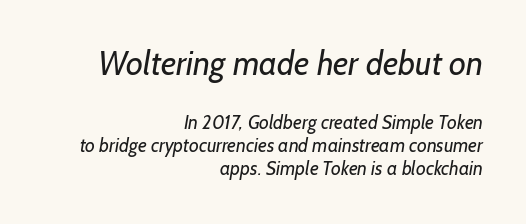
Q: Is the text bold? A: No.
Q: Is the typeface a serif or a sans-serif typeface? A: Sans-serif.
Q: Is the text underlined? A: No.
Q: How is the paragraph aligned? A: Right-aligned.
Q: Is the spacing between letters normal or unusually wide? A: Normal.
Q: Which block of text is set in a larger size, the first (top) or the second (bottom)? A: The first (top) one.
Q: Width (condensed, normal, or wide)? A: Normal.
Q: Stroke contrast? A: Low.
Q: x-height? A: Medium.
Q: Monospaced? A: No.
